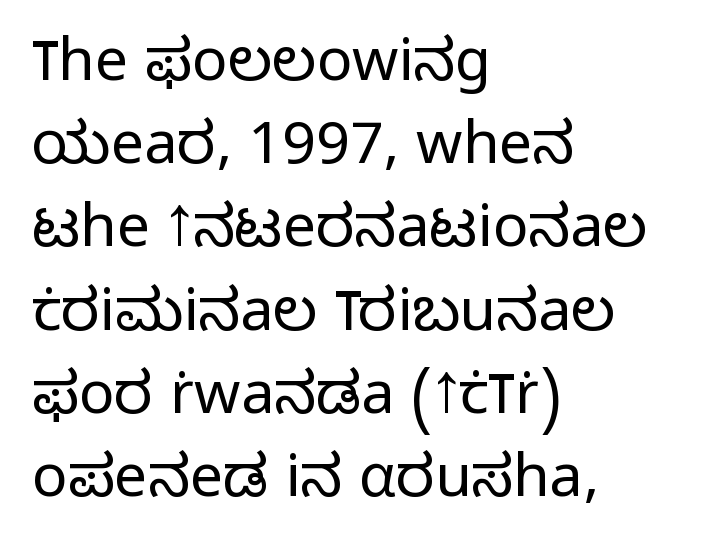
The image shows 59 px light sans-serif type, upright; set left-aligned, normal line spacing (1.41x), normal letter spacing, not underlined; low stroke contrast and a medium x-height.
